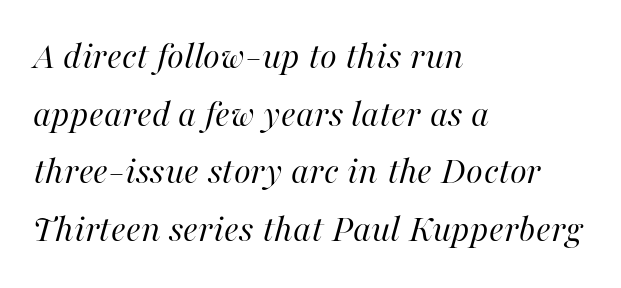
{"italic": "yes", "lean": "right", "slant_degrees": 16, "bold": "no", "weight": "regular", "width": "normal", "stroke_contrast": "high", "x_height": "medium", "monospaced": "no", "underline": "no", "align": "left", "line_spacing": "normal", "line_spacing_ratio": 1.48, "letter_spacing": "normal", "letter_spacing_em": 0.0, "glyph_px": 39}
